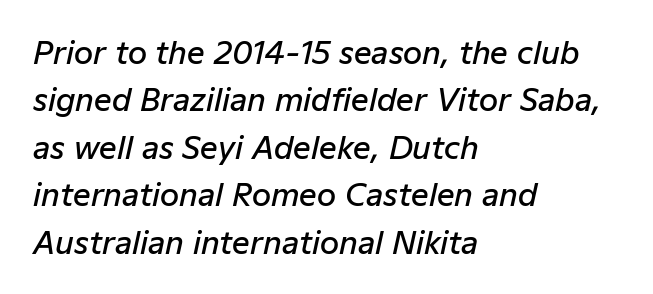
The image shows 31 px semibold type, italic (leaning right); set left-aligned, normal line spacing (1.53x), normal letter spacing, not underlined; low stroke contrast and a medium x-height.
